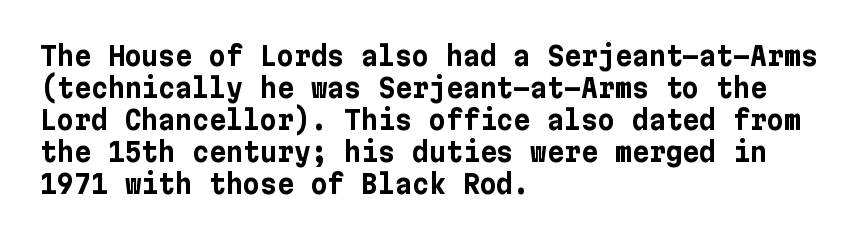
Alignment: flush left. A clean baseline with only descenders dipping below it. Vertical strokes here are truly vertical. Every letter is thick-stroked: bold, no question. A typesetter would call this zero additional tracking.
